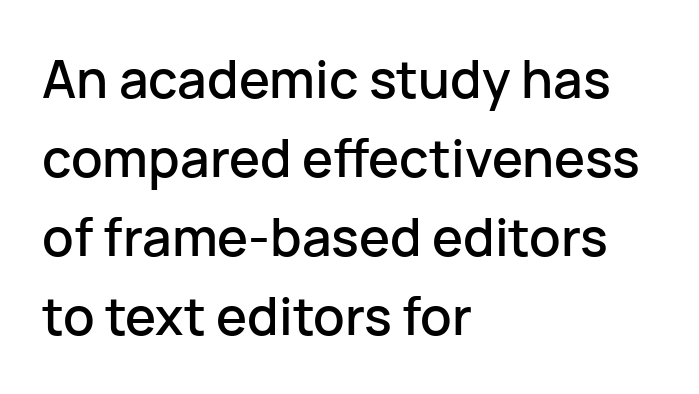
The horizontal fit of the characters is conventional and even. Regarding leading, the lines here are spaced in the standard way. Notice how the passage keeps a crisp vertical edge on the left only. To sum up the face: it is a sans, with no serifs. Posture: upright roman.
